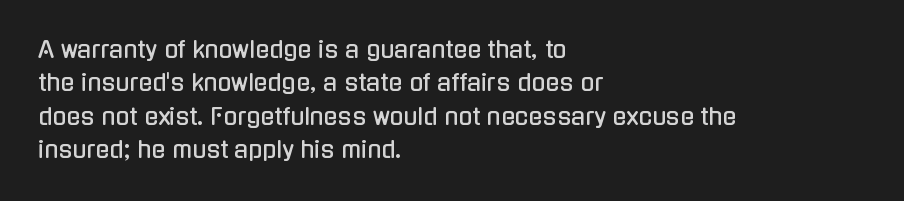
{"italic": "no", "underline": "no", "align": "left", "line_spacing": "normal", "line_spacing_ratio": 1.45, "letter_spacing": "normal", "letter_spacing_em": 0.0, "glyph_px": 23}
